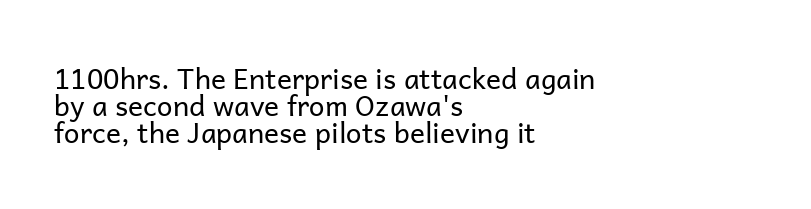
{"serif": "no", "italic": "no", "bold": "no", "weight": "regular", "width": "normal", "stroke_contrast": "low", "x_height": "medium", "monospaced": "no", "underline": "no", "align": "left", "line_spacing": "tight", "line_spacing_ratio": 0.97, "letter_spacing": "normal", "letter_spacing_em": 0.0, "glyph_px": 28}
